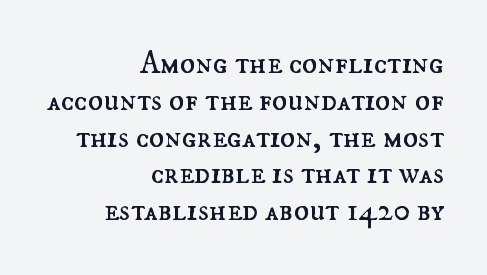
The image shows 32 px regular-weight type, upright; set right-aligned, tight line spacing (1.15x), normal letter spacing, not underlined; medium stroke contrast and a small x-height.
